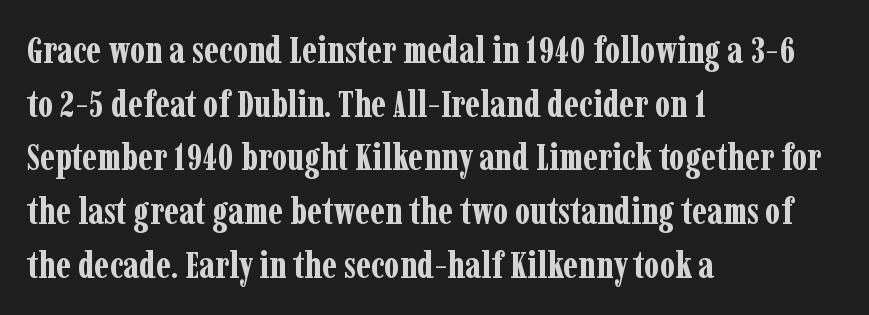
What stands out about the letter spacing? Nothing — it is the standard amount. The line-height multiplier appears to be the usual default. The letters advance in unequal steps, a hallmark of proportional type. The text was rendered using a seriffed face with decorative stroke endings. Every character sits straight up, as roman type does. In CSS terms this would be text-align: left.
